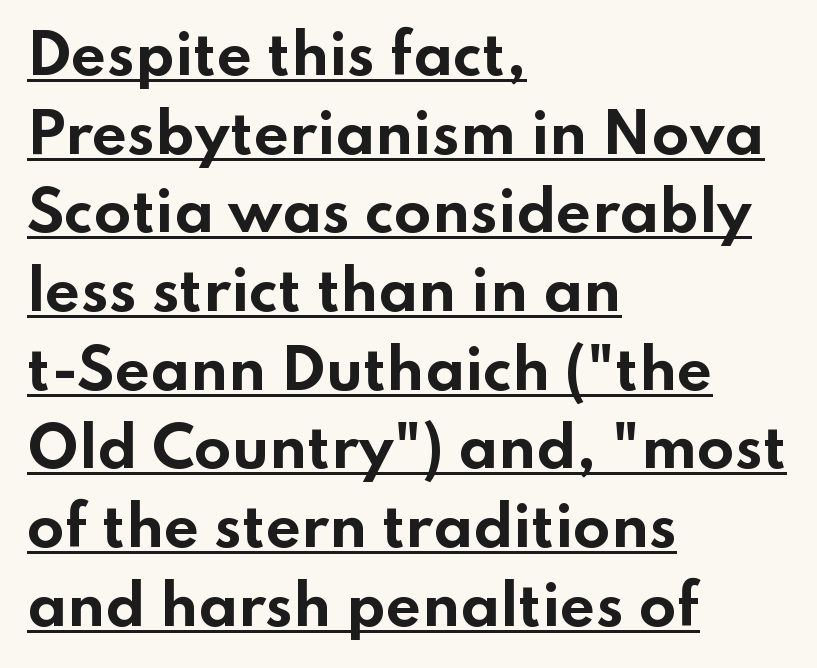
Q: Is the text bold? A: Yes.
Q: Is the text italic (slanted)? A: No, it is upright.
Q: Is the typeface a serif or a sans-serif typeface? A: Sans-serif.
Q: Is the text underlined? A: Yes.
Q: How is the paragraph aligned? A: Left-aligned.
Q: Is the spacing between letters normal or unusually wide? A: Normal.
Q: Is the spacing between lines tight, normal or loose? A: Normal.
Q: Width (condensed, normal, or wide)? A: Wide.
Q: Stroke contrast? A: Low.
Q: x-height? A: Small.
Q: Monospaced? A: No.
